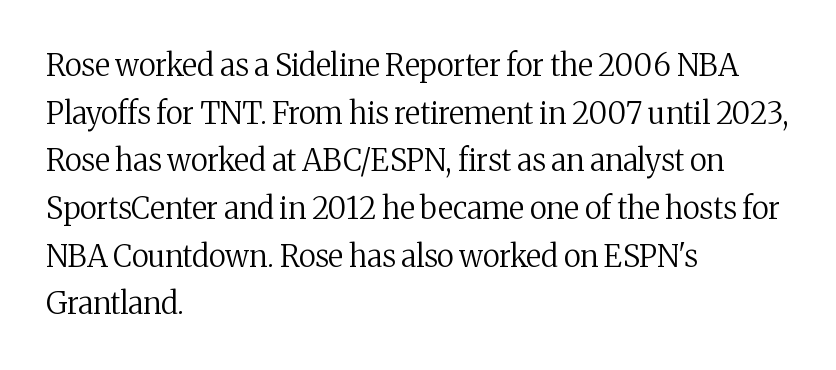
Style check: upright. Do the characters align in a grid? No, the font is proportional. The text was rendered using a seriffed face with decorative stroke endings. The zone under the glyphs is completely vacant.
